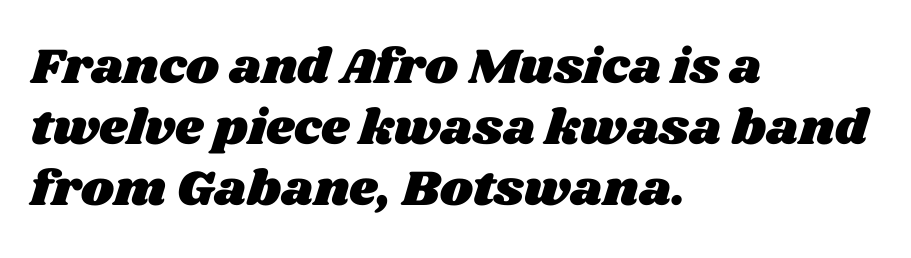
The image shows 50 px wide type; set left-aligned, line spacing 1.22x, normal letter spacing, not underlined; medium stroke contrast and a large x-height.
